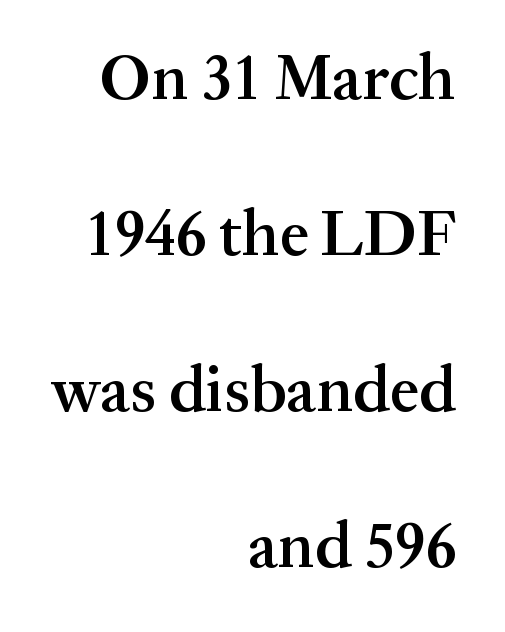
The image shows 65 px semibold serif type, upright; set right-aligned, loose line spacing (2.4x), normal letter spacing, not underlined; medium stroke contrast and a medium x-height.
